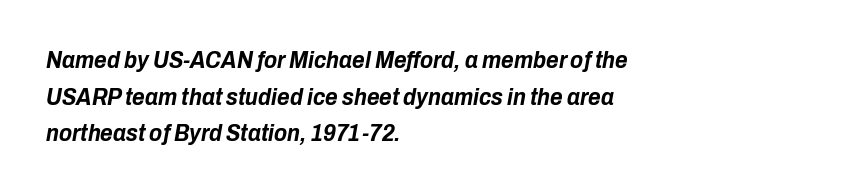
The image shows 24 px bold type, italic (leaning right); set left-aligned, normal line spacing (1.53x), normal letter spacing, not underlined.
